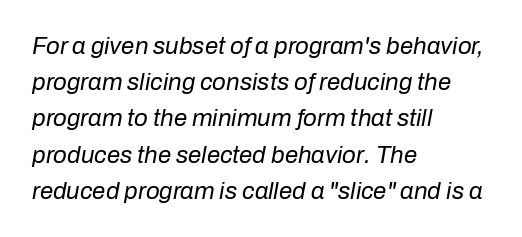
The image shows 24 px text type, italic (leaning right); set left-aligned, normal line spacing (1.51x), normal letter spacing, not underlined.
